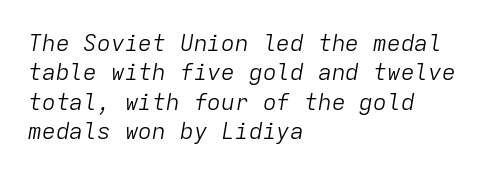
The type is set solid horizontally, with unmodified tracking. The designer left line spacing at the default. Horizontal alignment here is leftward, the default for most running prose. Stems here are at most as thick as an everyday book face.
